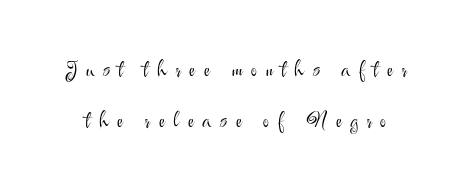
The image shows 21 px text type; set loose line spacing (2.45x), unusually wide letter spacing (+0.41 em), not underlined.
